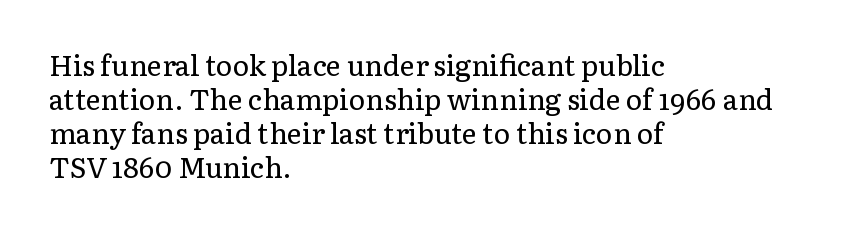
Q: Is the text bold? A: No.
Q: Is the text italic (slanted)? A: No, it is upright.
Q: Is the typeface a serif or a sans-serif typeface? A: Serif.
Q: Is the text underlined? A: No.
Q: How is the paragraph aligned? A: Left-aligned.
Q: Is the spacing between letters normal or unusually wide? A: Normal.
Q: Width (condensed, normal, or wide)? A: Normal.
Q: Stroke contrast? A: Low.
Q: x-height? A: Medium.
Q: Monospaced? A: No.
